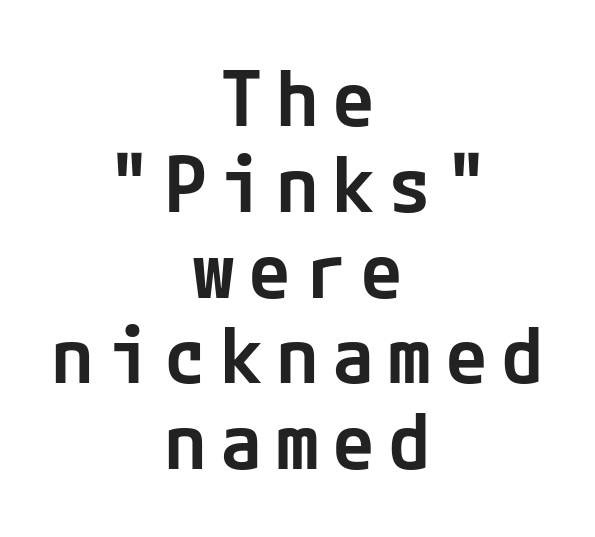
A typesetter would mark this as roman, not italic. The paragraph shown floats in the horizontal middle. Rows of type sit shoulder to shoulder in the vertical direction. Descenders hang freely into open space.
